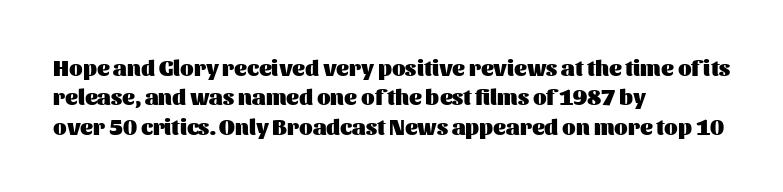
Every character sits straight up, as roman type does. Visually the block forms a straight wall on the left and a jagged coastline on the right. I'd describe the lettering as bold — thick and assertive. Unmarked baselines from the first word to the last.
